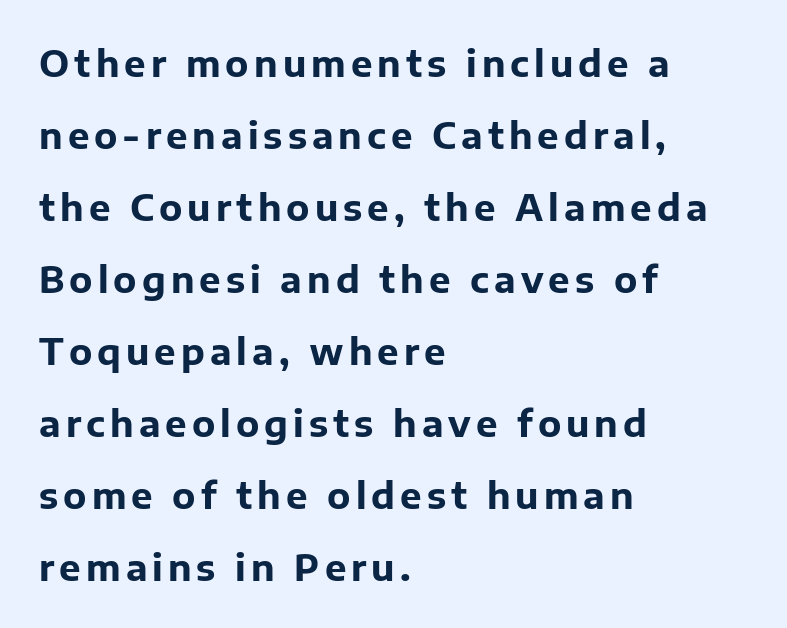
{"serif": "no", "italic": "no", "bold": "yes", "weight": "bold", "width": "normal", "stroke_contrast": "low", "x_height": "medium", "monospaced": "no", "underline": "no", "align": "left", "line_spacing": "loose", "line_spacing_ratio": 2.0, "glyph_px": 36}
